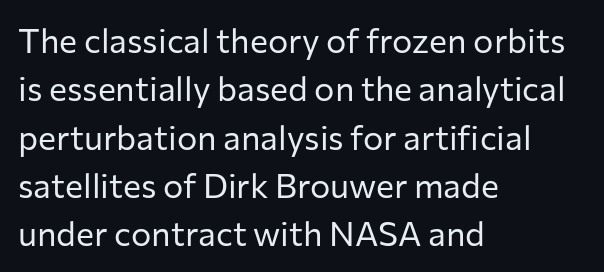
Nobody drew a line under any word here. The passage shown is typed in a proportional face where columns would drift. Examine the stroke ends and you'll find no serifs. In CSS terms this would be text-align: left.
